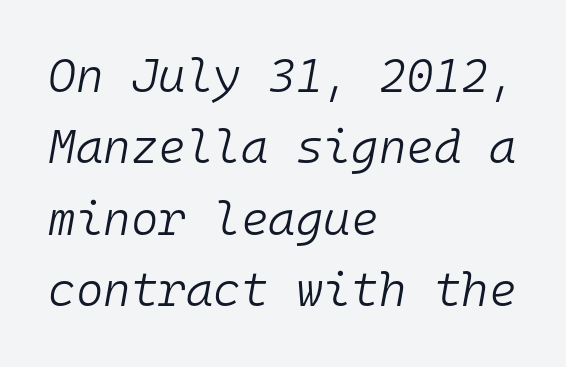
Letters rest on an invisible, unmarked baseline. Fixed-width glyphs throughout — classic coding-font behaviour. A normal amount of white space separates one row of letters from the next. Observe the lean: these are italic letterforms. Caption: standard tracking, unaltered. Caption: multi-line text, flush left, ragged right.
